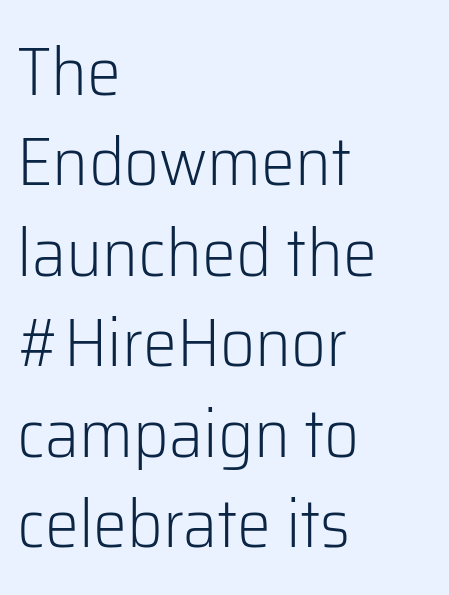
The image shows 68 px light sans-serif type, upright; set left-aligned, normal line spacing (1.33x), normal letter spacing, not underlined; low stroke contrast and a medium x-height.
